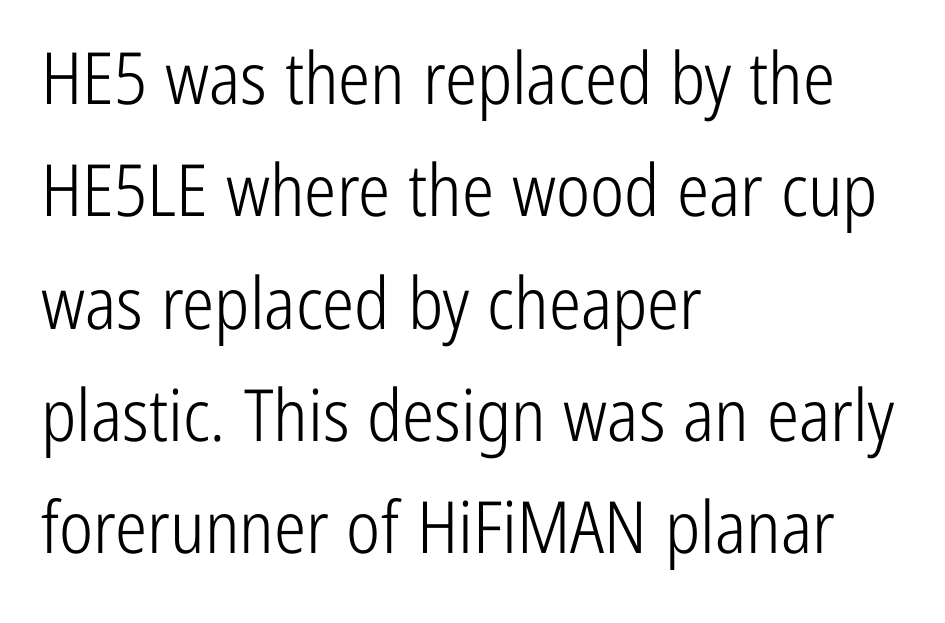
Q: Is the text bold? A: No.
Q: Is the text italic (slanted)? A: No, it is upright.
Q: Is the typeface a serif or a sans-serif typeface? A: Sans-serif.
Q: Is the text underlined? A: No.
Q: How is the paragraph aligned? A: Left-aligned.
Q: Is the spacing between letters normal or unusually wide? A: Normal.
Q: Is the spacing between lines tight, normal or loose? A: Normal.
Q: Width (condensed, normal, or wide)? A: Condensed.
Q: Stroke contrast? A: Low.
Q: x-height? A: Medium.
Q: Monospaced? A: No.
